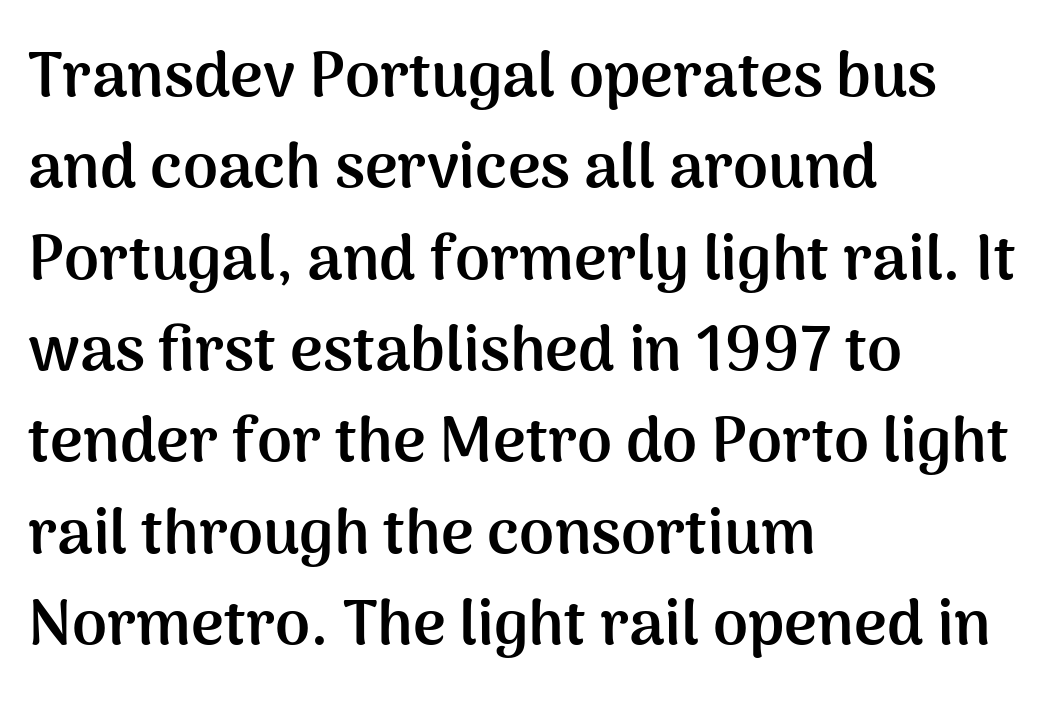
Quick note: interline space is typical. The rendering uses a bold face; every stroke is thick and dark. This rendering employs a face without finishing strokes, i.e., a sans-serif. These lines keep a tight, regular rhythm from letter to letter. The setting favours the left margin, as ordinary paragraphs usually do.
